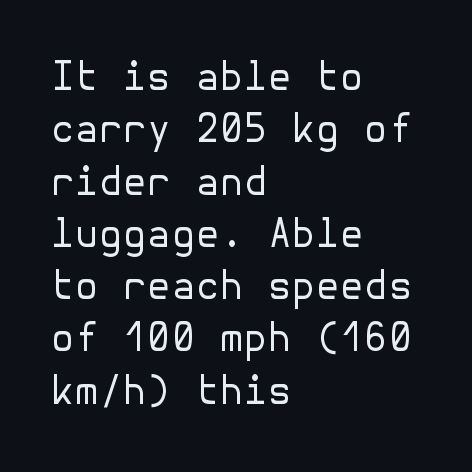
Tracking here is standard; glyphs follow each other at the usual distance. It's the straight-up-and-down kind of type. Weight: in the light-to-regular range. No feet cap the strokes, marking this as sans-serif type. Leading: standard.
